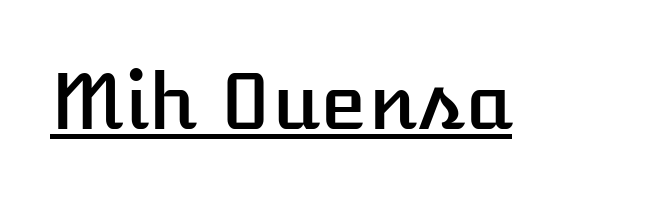
The image shows 77 px text type, upright; set normal letter spacing, underlined; low stroke contrast and a medium x-height.
